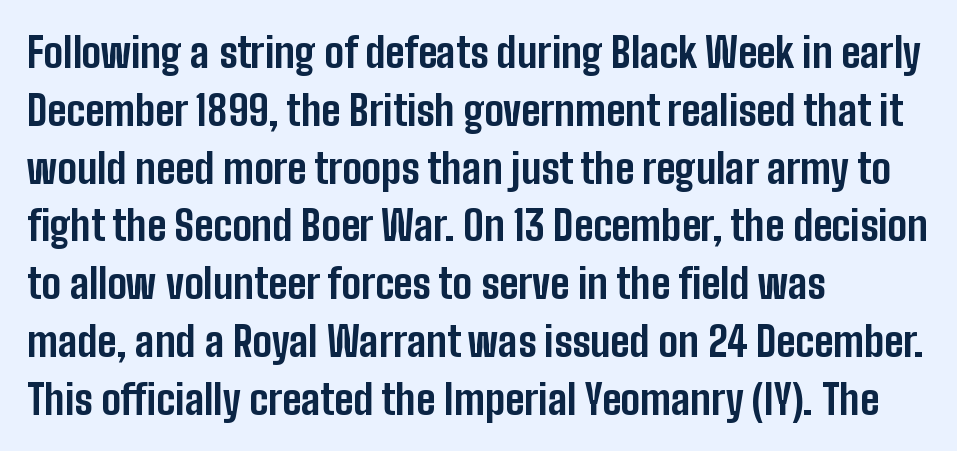
The image shows 41 px bold, condensed sans-serif type, upright; set left-aligned, normal line spacing (1.41x), normal letter spacing, not underlined; low stroke contrast and a medium x-height.
